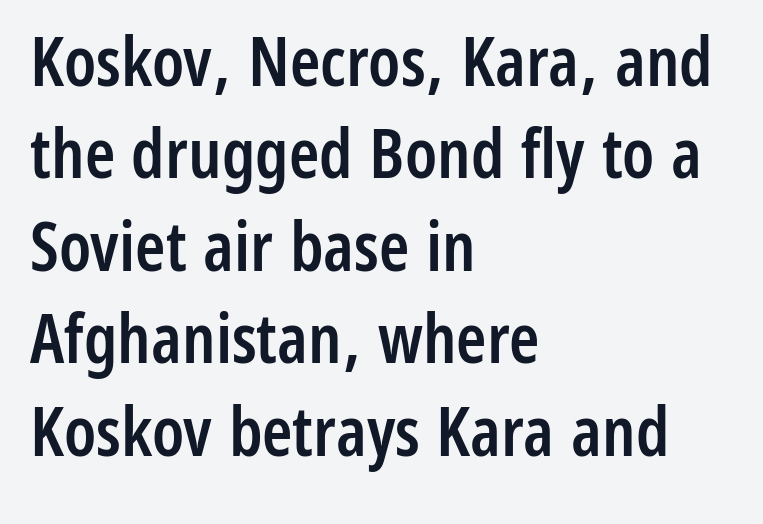
{"serif": "no", "italic": "no", "bold": "semi", "weight": "semibold", "width": "condensed", "stroke_contrast": "low", "x_height": "medium", "monospaced": "no", "underline": "no", "align": "left", "line_spacing": "normal", "line_spacing_ratio": 1.34, "letter_spacing": "normal", "letter_spacing_em": 0.0, "glyph_px": 69}
